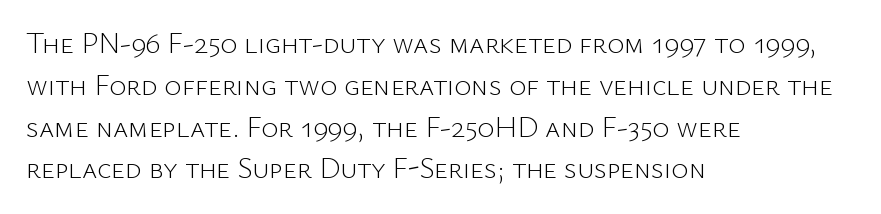
Q: Is the text bold? A: No.
Q: Is the text italic (slanted)? A: No, it is upright.
Q: Is the typeface a serif or a sans-serif typeface? A: Sans-serif.
Q: Is the text underlined? A: No.
Q: How is the paragraph aligned? A: Left-aligned.
Q: Is the spacing between letters normal or unusually wide? A: Normal.
Q: Is the spacing between lines tight, normal or loose? A: Normal.
Q: Width (condensed, normal, or wide)? A: Normal.
Q: Stroke contrast? A: Low.
Q: x-height? A: Medium.
Q: Monospaced? A: No.
